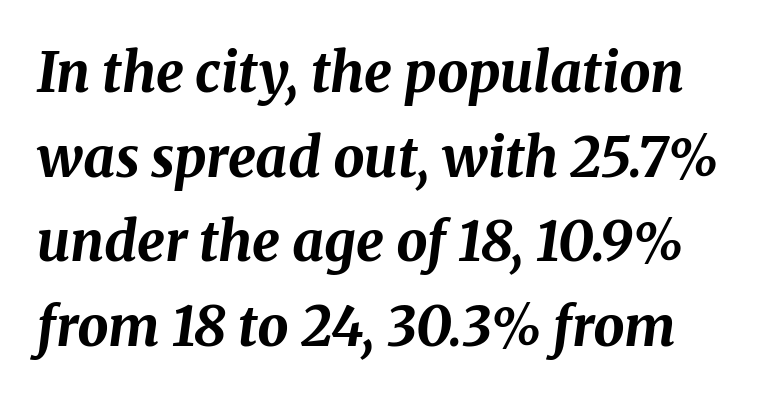
Here the glyphs are tracked normally, forming tight word shapes. The lettering tilts uniformly, giving the passage an italic look. The typesetting leans heavy: a genuine bold. Descender tails drop into unmarked territory.
